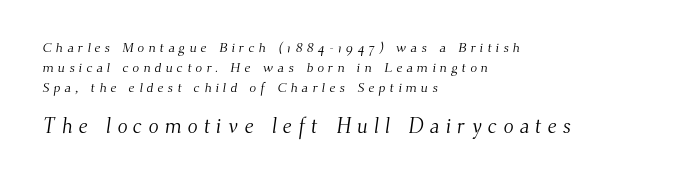
The image shows 21 px text type; set left-aligned, normal line spacing (1.42x), unusually wide letter spacing (+0.29 em), not underlined; the second (bottom) block is 1.5x larger.
